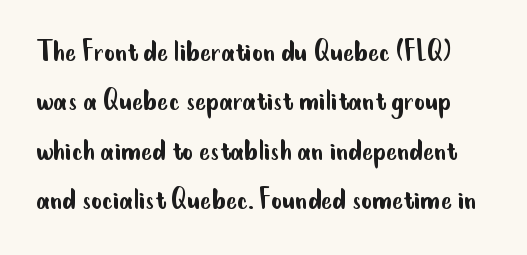
{"serif": "no", "italic": "no", "bold": "no", "weight": "regular", "width": "condensed", "stroke_contrast": "low", "x_height": "small", "monospaced": "no", "underline": "no", "line_spacing": "normal", "line_spacing_ratio": 1.5, "letter_spacing": "normal", "letter_spacing_em": 0.0, "glyph_px": 33}
